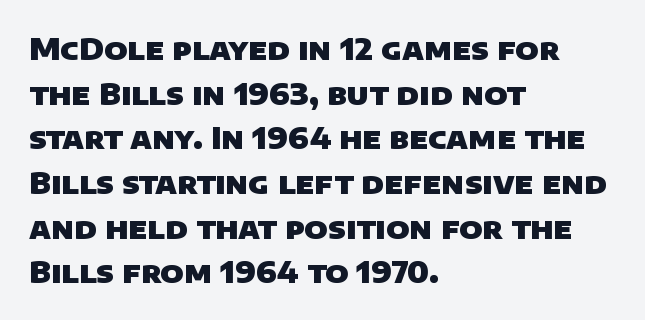
The image shows 30 px heavy sans-serif type; set left-aligned, normal line spacing (1.49x), normal letter spacing, not underlined; low stroke contrast and a large x-height.
